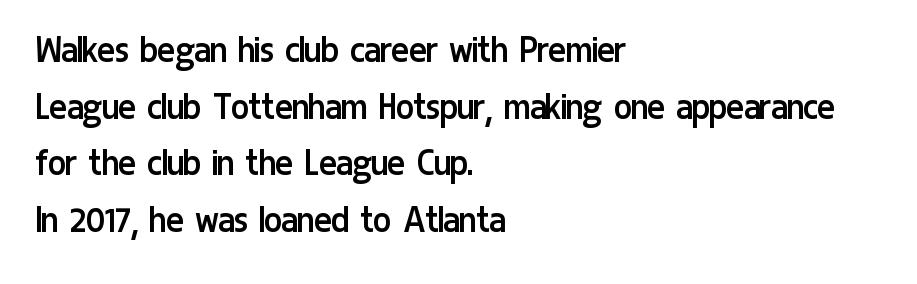
No heavy texture on the line: the type isn't bold. Nope, not italic — everything's standing straight. The type family on display is of the sans-serif kind. Just letters on the line, the space beneath them empty.
